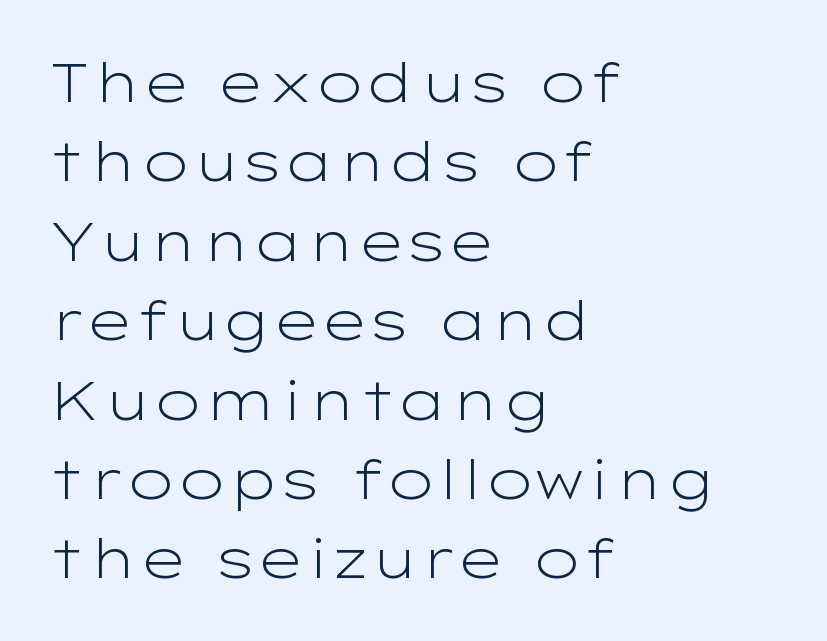
{"serif": "no", "italic": "no", "bold": "no", "weight": "light", "width": "wide", "stroke_contrast": "low", "x_height": "medium", "monospaced": "no", "underline": "no", "align": "left", "line_spacing": "normal", "line_spacing_ratio": 1.47, "letter_spacing": "normal", "letter_spacing_em": 0.0, "glyph_px": 54}
